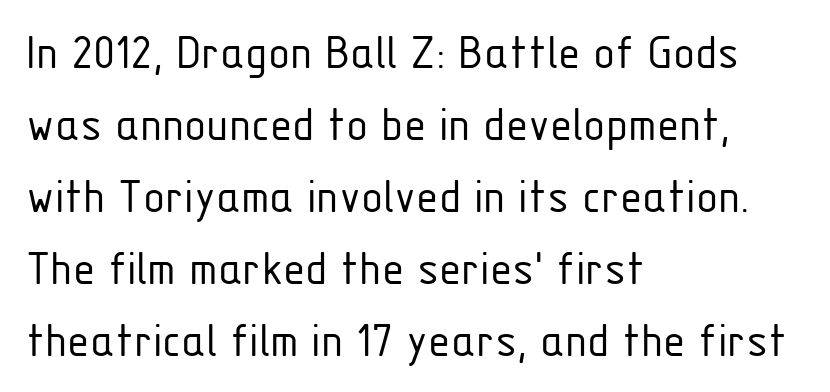
Q: Is the text bold? A: No.
Q: Is the text italic (slanted)? A: No, it is upright.
Q: Is the typeface a serif or a sans-serif typeface? A: Sans-serif.
Q: Is the text underlined? A: No.
Q: How is the paragraph aligned? A: Left-aligned.
Q: Is the spacing between letters normal or unusually wide? A: Normal.
Q: Is the spacing between lines tight, normal or loose? A: Normal.
Q: Width (condensed, normal, or wide)? A: Condensed.
Q: Stroke contrast? A: Low.
Q: x-height? A: Medium.
Q: Monospaced? A: No.
